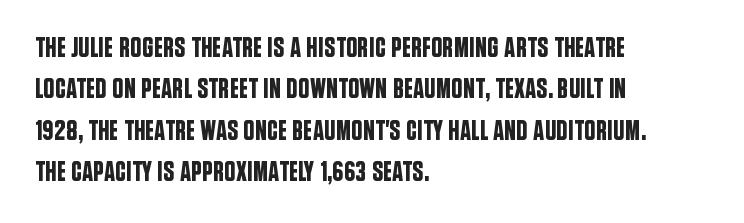
The image shows 28 px condensed sans-serif type, upright; set left-aligned, normal line spacing (1.48x), normal letter spacing, not underlined; low stroke contrast and a large x-height.
